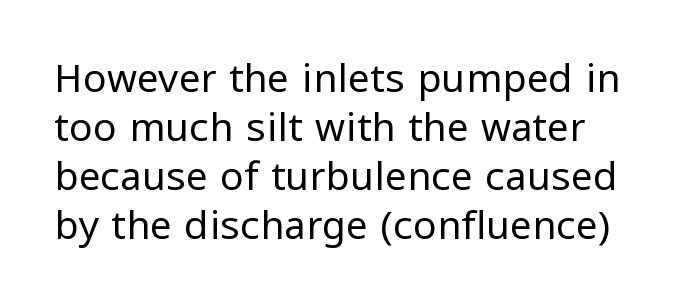
Q: Is the text bold? A: No.
Q: Is the text italic (slanted)? A: No, it is upright.
Q: Is the typeface a serif or a sans-serif typeface? A: Sans-serif.
Q: Is the text underlined? A: No.
Q: How is the paragraph aligned? A: Left-aligned.
Q: Is the spacing between letters normal or unusually wide? A: Normal.
Q: Is the spacing between lines tight, normal or loose? A: Normal.
Q: Width (condensed, normal, or wide)? A: Normal.
Q: Stroke contrast? A: Low.
Q: x-height? A: Medium.
Q: Monospaced? A: No.
